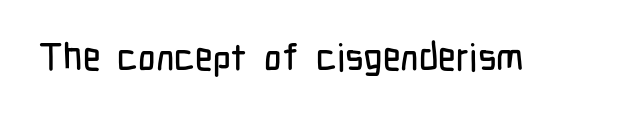
The image shows 38 px condensed sans-serif type, upright; set normal letter spacing, not underlined; low stroke contrast and a medium x-height.
